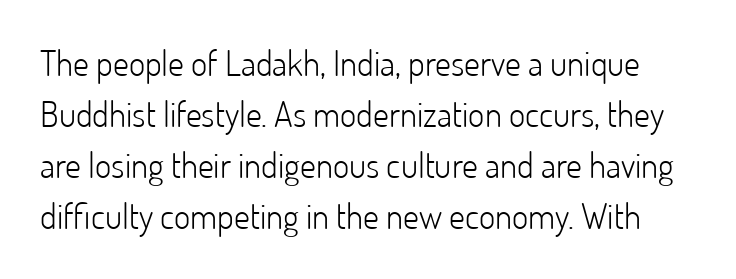
Leading matches the norm, producing a regular column. Short note: letters normally spaced. A typesetter would call this proportional, since set widths differ per character. Has an underline been added? It has not.
